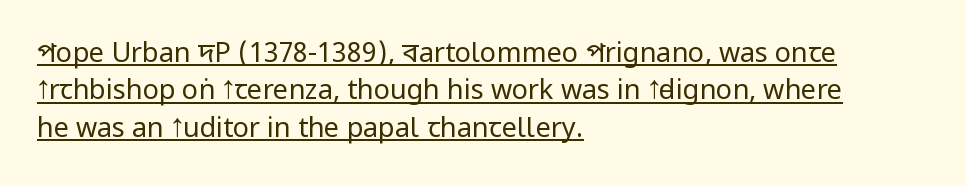
Q: Is the text bold? A: No.
Q: Is the text italic (slanted)? A: No, it is upright.
Q: Is the text underlined? A: Yes.
Q: How is the paragraph aligned? A: Left-aligned.
Q: Is the spacing between letters normal or unusually wide? A: Normal.
Q: Is the spacing between lines tight, normal or loose? A: Normal.
